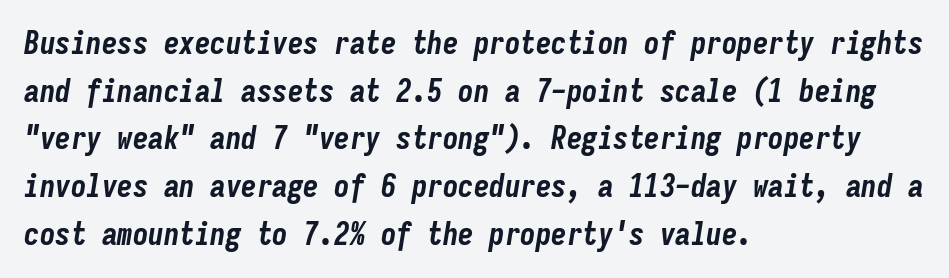
Q: Is the text bold? A: Yes.
Q: Is the text italic (slanted)? A: Yes, it leans right by about 9 degrees.
Q: Is the text underlined? A: No.
Q: How is the paragraph aligned? A: Left-aligned.
Q: Is the spacing between letters normal or unusually wide? A: Normal.
Q: Is the spacing between lines tight, normal or loose? A: Normal.
Q: Width (condensed, normal, or wide)? A: Condensed.
Q: Stroke contrast? A: Low.
Q: x-height? A: Medium.
Q: Monospaced? A: Yes.
